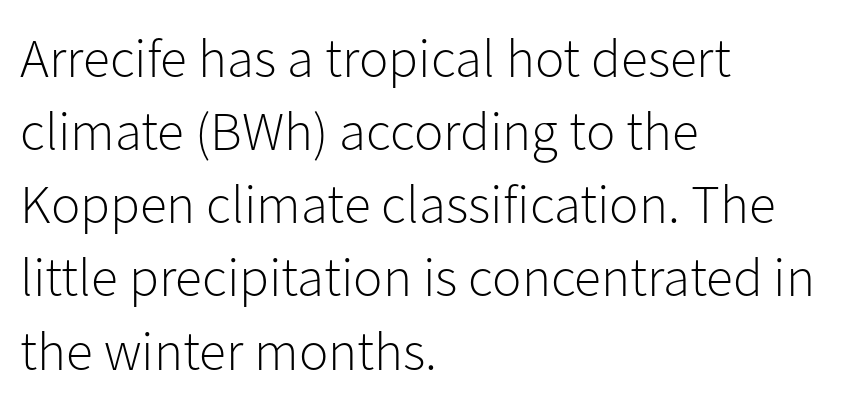
The image shows 55 px light sans-serif type, upright; set left-aligned, normal line spacing (1.33x), normal letter spacing, not underlined; low stroke contrast and a medium x-height.
